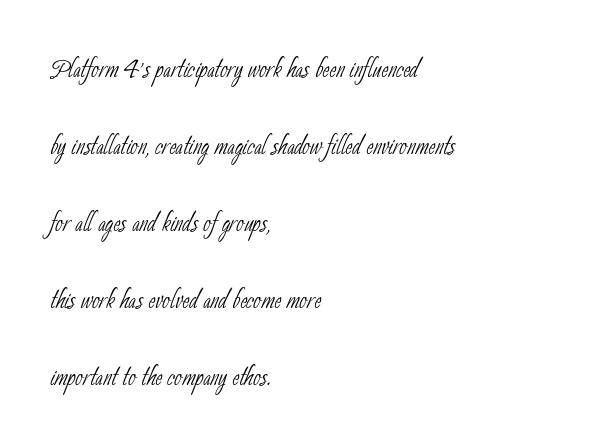
The image shows 33 px thin, condensed sans-serif type; set left-aligned, loose line spacing (2.33x), normal letter spacing, not underlined; low stroke contrast and a small x-height.
